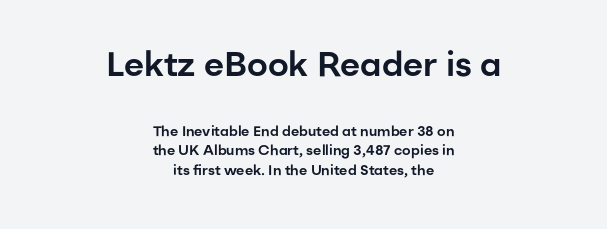
Casual observation: everything's sitting right in the middle. Ordinary non-slanted type is in use. This sample has the flowing, uneven cadence of proportional lettering. How would I describe the line gaps? Plain and ordinary.
